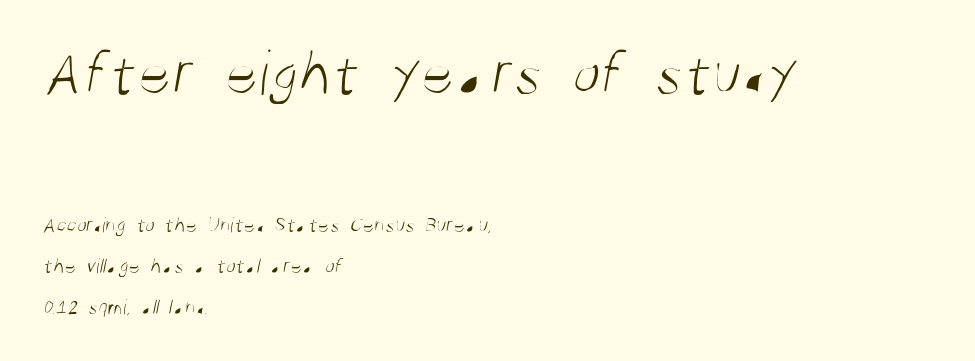
Q: Is the text bold? A: No.
Q: Is the typeface a serif or a sans-serif typeface? A: Sans-serif.
Q: Is the text underlined? A: No.
Q: How is the paragraph aligned? A: Left-aligned.
Q: Is the spacing between letters normal or unusually wide? A: Normal.
Q: Which block of text is set in a larger size, the first (top) or the second (bottom)? A: The first (top) one.
Q: Width (condensed, normal, or wide)? A: Condensed.
Q: Stroke contrast? A: Medium.
Q: x-height? A: Large.
Q: Monospaced? A: No.
